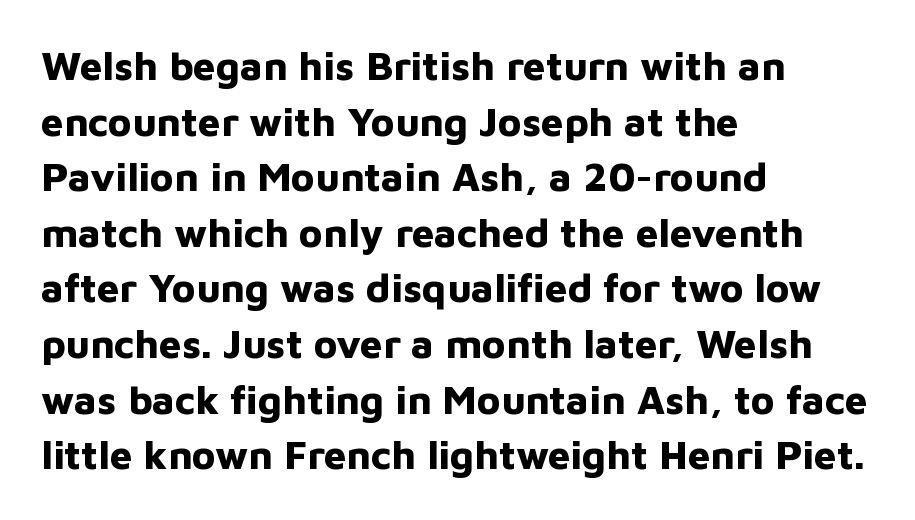
The image shows 40 px bold sans-serif type, upright; set left-aligned, normal line spacing (1.39x), normal letter spacing, not underlined; low stroke contrast and a medium x-height.
